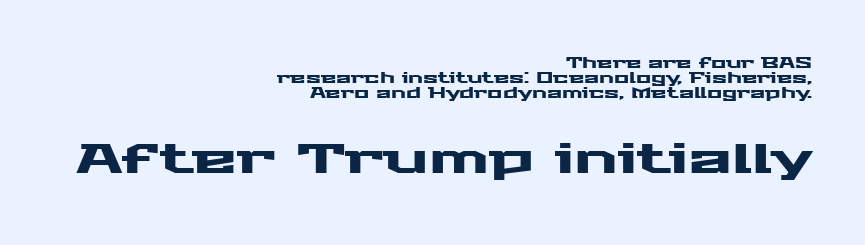
The rendering uses natural spacing where letterforms have individual widths. Descender tails drop into unmarked territory. You could barely slide anything between these rows. Is there any slant? The stems are plumb.
